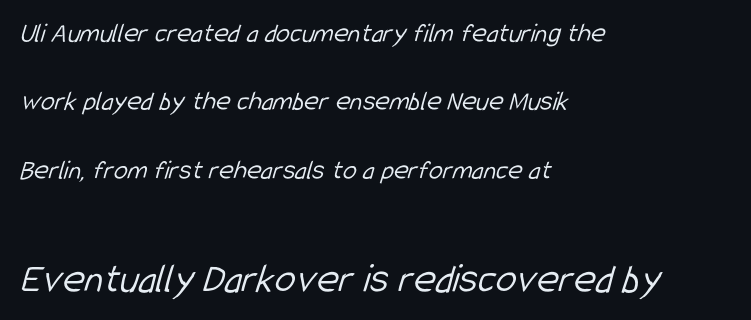
{"serif": "no", "bold": "no", "weight": "light", "width": "condensed", "stroke_contrast": "low", "x_height": "medium", "monospaced": "no", "underline": "no", "align": "left", "line_spacing": "loose", "line_spacing_ratio": 2.44, "letter_spacing": "normal", "letter_spacing_em": 0.0, "larger_block": "second", "size_ratio": 1.5, "glyph_px": 42}
